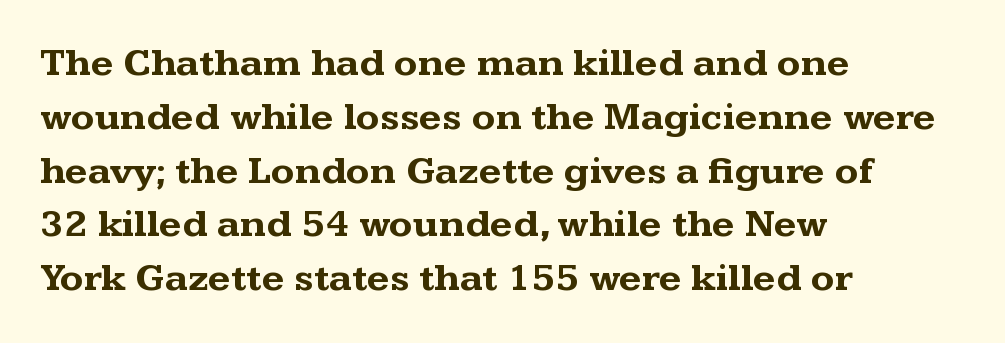
{"serif": "yes", "italic": "no", "bold": "yes", "weight": "bold", "width": "wide", "stroke_contrast": "medium", "x_height": "medium", "monospaced": "no", "underline": "no", "align": "left", "line_spacing": "normal", "line_spacing_ratio": 1.38, "letter_spacing": "normal", "letter_spacing_em": 0.0, "glyph_px": 39}
